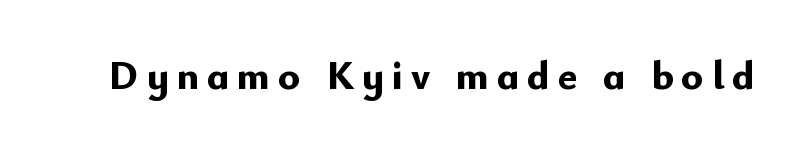
Q: Is the text bold? A: Yes.
Q: Is the text italic (slanted)? A: No, it is upright.
Q: Is the typeface a serif or a sans-serif typeface? A: Sans-serif.
Q: Is the text underlined? A: No.
Q: Width (condensed, normal, or wide)? A: Normal.
Q: Stroke contrast? A: Low.
Q: x-height? A: Small.
Q: Monospaced? A: No.
